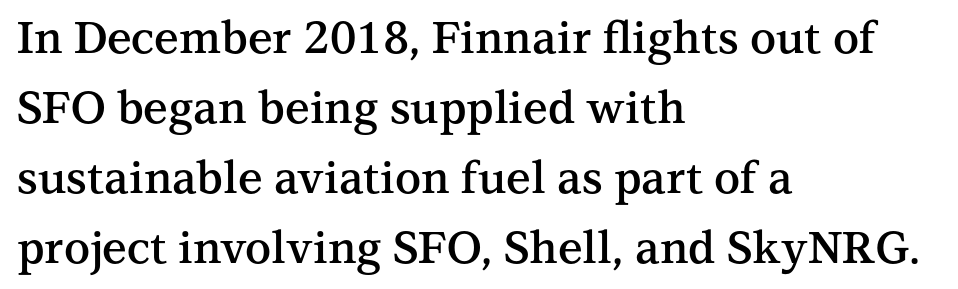
Q: Is the text bold? A: Semi-bold.
Q: Is the text italic (slanted)? A: No, it is upright.
Q: Is the typeface a serif or a sans-serif typeface? A: Serif.
Q: Is the text underlined? A: No.
Q: How is the paragraph aligned? A: Left-aligned.
Q: Is the spacing between letters normal or unusually wide? A: Normal.
Q: Is the spacing between lines tight, normal or loose? A: Normal.
Q: Width (condensed, normal, or wide)? A: Normal.
Q: Stroke contrast? A: Medium.
Q: x-height? A: Medium.
Q: Monospaced? A: No.
